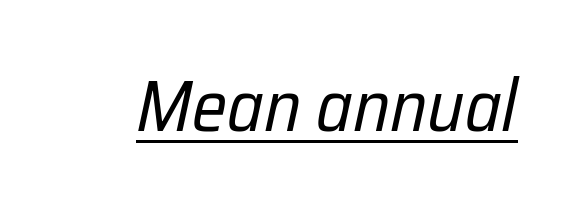
Proportional: the letters do not fall into vertical columns. Quick note: underline on. When letters slant like this, we call the style italic. Honestly, the letter spacing is just normal — you wouldn't notice it. The font sits on the lighter half of the weight spectrum, regular included.
